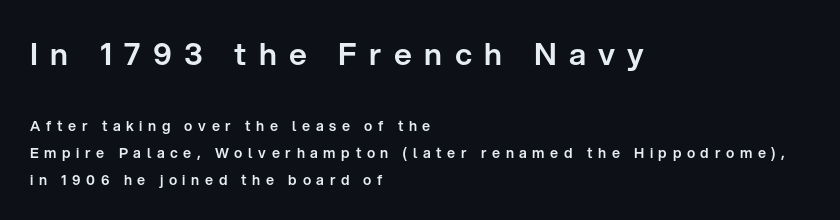
{"serif": "no", "italic": "no", "width": "normal", "stroke_contrast": "low", "x_height": "medium", "monospaced": "no", "underline": "no", "align": "left", "line_spacing": "loose", "line_spacing_ratio": 1.93, "letter_spacing": "wide", "letter_spacing_em": 0.4, "larger_block": "first", "size_ratio": 2.21, "glyph_px": 31}
